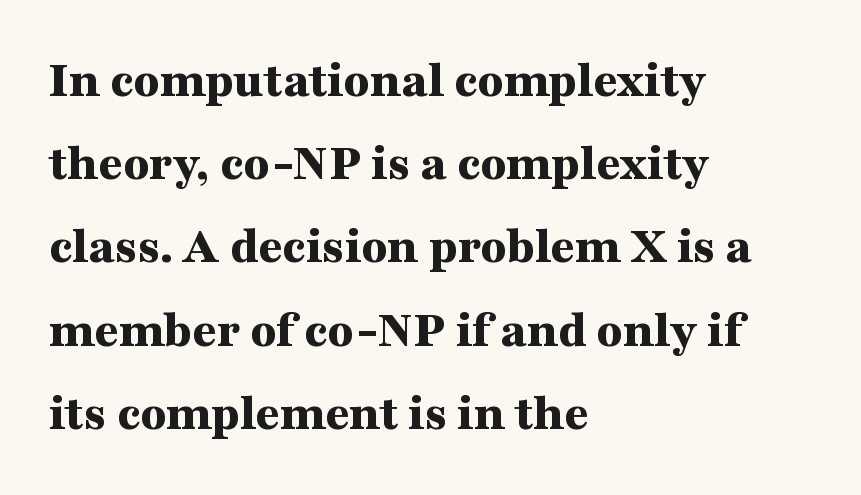
The image shows 53 px bold, wide serif type, upright; set left-aligned, normal line spacing (1.57x), normal letter spacing, not underlined; medium stroke contrast and a medium x-height.
